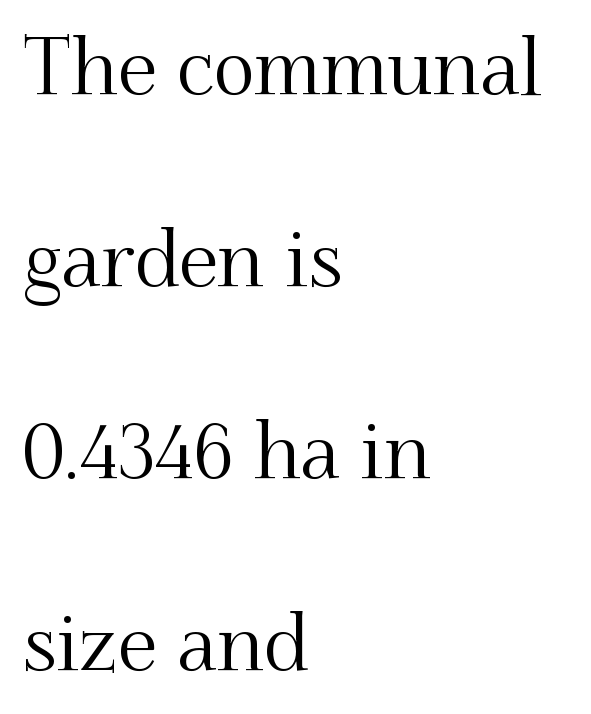
The image shows 79 px serif type, upright; set left-aligned, loose line spacing (2.43x), normal letter spacing, not underlined; medium stroke contrast and a small x-height.
